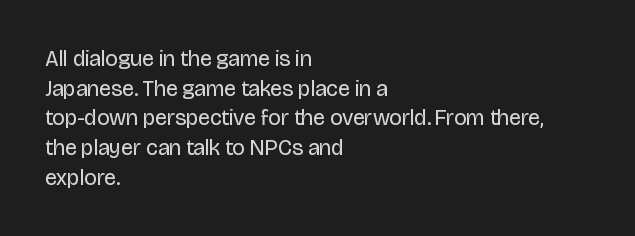
Q: Is the text bold? A: No.
Q: Is the text italic (slanted)? A: No, it is upright.
Q: Is the text underlined? A: No.
Q: How is the paragraph aligned? A: Left-aligned.
Q: Is the spacing between letters normal or unusually wide? A: Normal.
Q: Is the spacing between lines tight, normal or loose? A: Normal.
